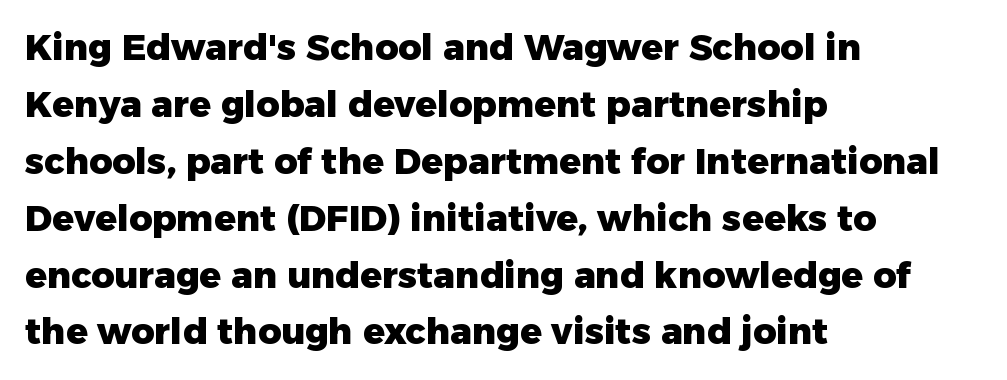
The image shows 36 px heavy sans-serif type, upright; set left-aligned, normal line spacing (1.58x), normal letter spacing, not underlined; low stroke contrast and a medium x-height.
